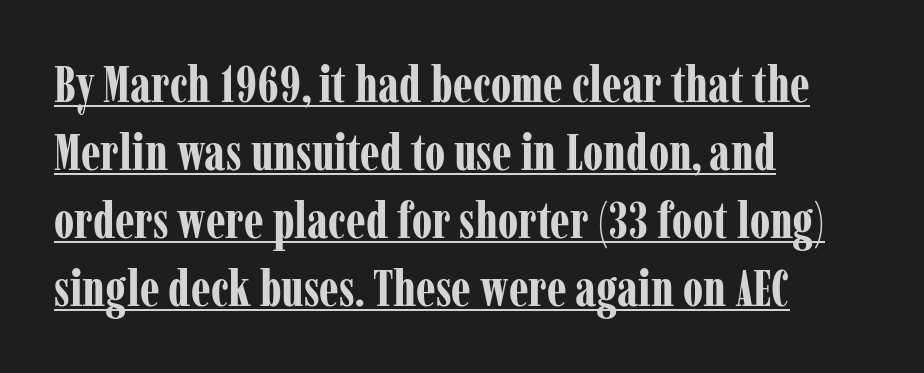
The image shows 50 px bold, condensed serif type, upright; set left-aligned, normal line spacing (1.36x), normal letter spacing, underlined; low stroke contrast and a medium x-height.
